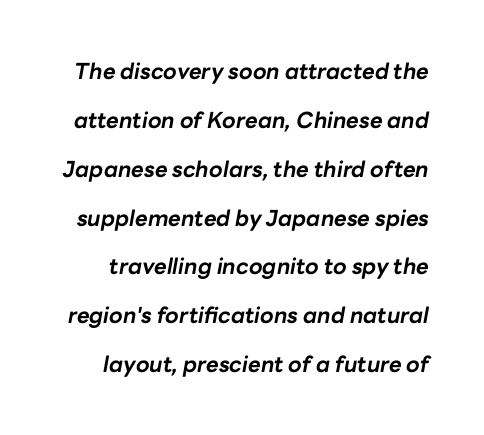
Q: Is the text bold? A: Yes.
Q: Is the text italic (slanted)? A: Yes, it leans right by about 10 degrees.
Q: Is the text underlined? A: No.
Q: Is the spacing between letters normal or unusually wide? A: Normal.
Q: Is the spacing between lines tight, normal or loose? A: Loose.
